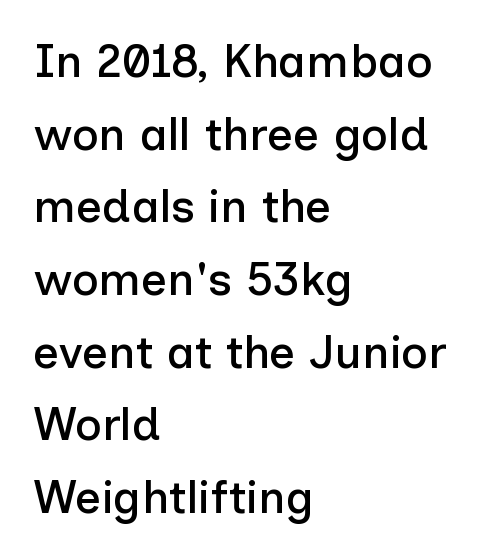
Q: Is the text italic (slanted)? A: No, it is upright.
Q: Is the typeface a serif or a sans-serif typeface? A: Sans-serif.
Q: Is the text underlined? A: No.
Q: How is the paragraph aligned? A: Left-aligned.
Q: Is the spacing between letters normal or unusually wide? A: Normal.
Q: Is the spacing between lines tight, normal or loose? A: Normal.
Q: Width (condensed, normal, or wide)? A: Normal.
Q: Stroke contrast? A: Low.
Q: x-height? A: Medium.
Q: Monospaced? A: No.
